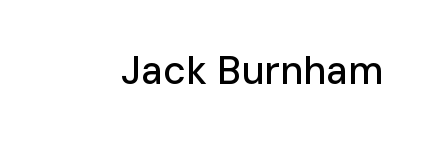
The image shows 39 px sans-serif type, upright; set normal letter spacing, not underlined; low stroke contrast and a medium x-height.
